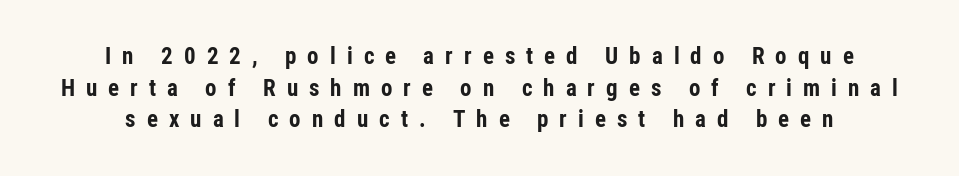
{"italic": "no", "bold": "yes", "underline": "no", "line_spacing": "normal", "line_spacing_ratio": 1.37, "letter_spacing": "wide", "letter_spacing_em": 0.48, "glyph_px": 23}
